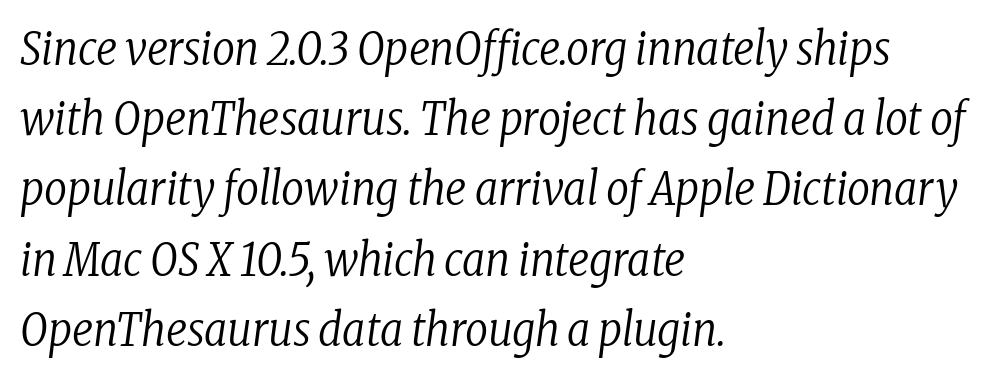
The image shows 45 px regular-weight, condensed serif type, italic (leaning right); set left-aligned, normal line spacing (1.56x), normal letter spacing, not underlined; low stroke contrast and a medium x-height.
